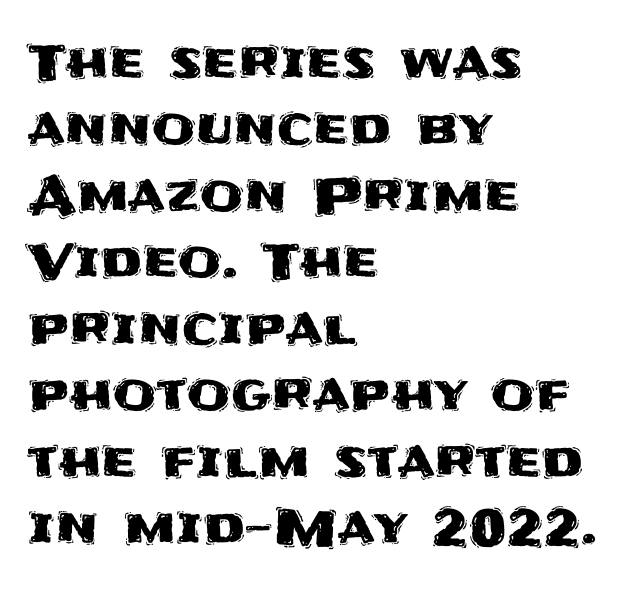
Glance below the letters and you will spot only blank space. The passage is arranged the way most books set body copy — flush left. Here the glyphs are tracked normally, forming tight word shapes. Examine the stroke ends and you'll find no serifs. Proportional: the letters do not fall into vertical columns.
